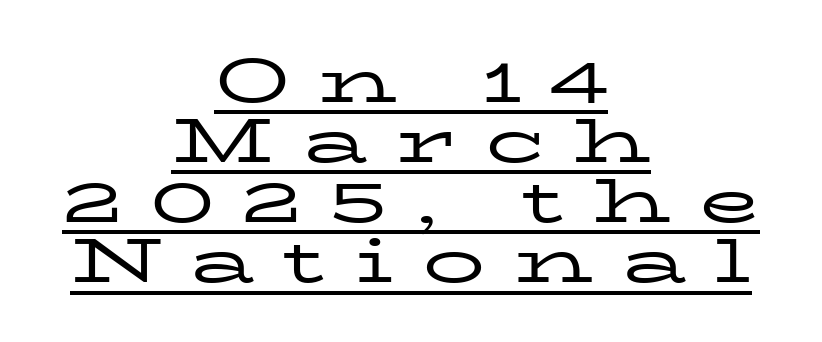
The passage is arranged like a title page — every line centered. Serif or sans? Serif — the stroke terminals have little feet. Check the space under the baseline: a stroke is drawn there. Letter spacing: wide. Is there much room between lines? No — they nearly touch. You can tell it's not italic because the verticals are truly vertical.
